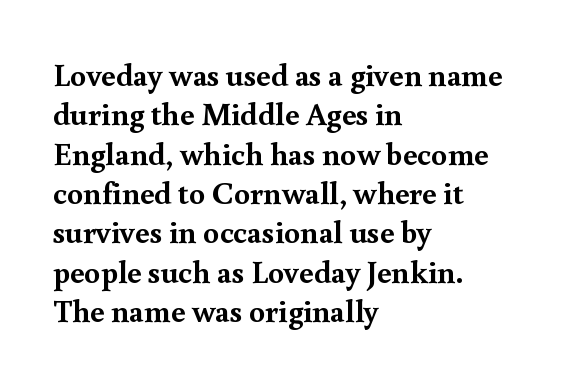
Compared with a centered layout, this one pins lines to the left instead. Heavy-handed strokes throughout: this text is bold. The passage shown is typed in a proportional face where columns would drift. The area under the type is left untouched.
